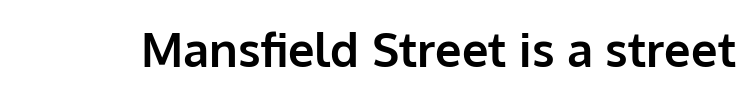
{"serif": "no", "italic": "no", "bold": "yes", "weight": "bold", "width": "normal", "stroke_contrast": "low", "x_height": "medium", "monospaced": "no", "underline": "no", "letter_spacing": "normal", "letter_spacing_em": 0.0, "glyph_px": 47}
